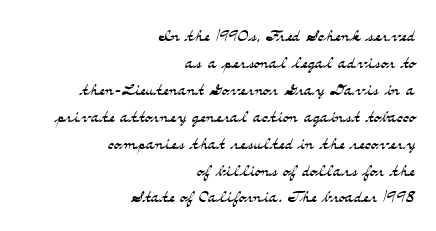
The horizontal fit of the characters is conventional and even. Line ends are locked; line starts wander. Any mark beneath the type? The region is blank.
